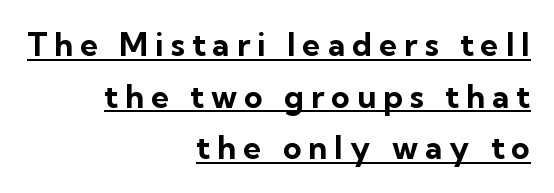
This is roman type, the default non-slanted kind. What's the leading like? Ordinary, nothing unusual. The typesetter chose a ragged-left arrangement here. Set as a true bold cut, around the 700 mark.
